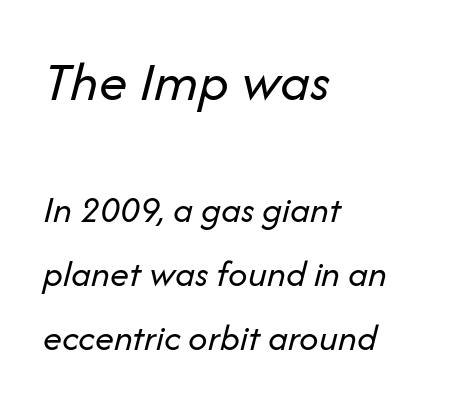
Q: Is the text bold? A: No.
Q: Is the text italic (slanted)? A: Yes, it leans right by about 14 degrees.
Q: Is the text underlined? A: No.
Q: How is the paragraph aligned? A: Left-aligned.
Q: Is the spacing between letters normal or unusually wide? A: Normal.
Q: Is the spacing between lines tight, normal or loose? A: Normal.
Q: Which block of text is set in a larger size, the first (top) or the second (bottom)? A: The first (top) one.
Q: Width (condensed, normal, or wide)? A: Normal.
Q: Stroke contrast? A: Low.
Q: x-height? A: Medium.
Q: Monospaced? A: No.
